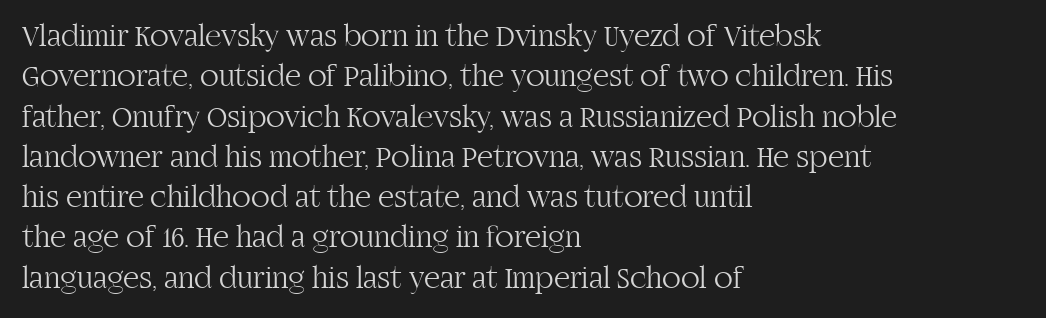
{"serif": "yes", "italic": "no", "bold": "no", "weight": "light", "width": "normal", "stroke_contrast": "high", "x_height": "large", "monospaced": "no", "underline": "no", "align": "left", "line_spacing": "normal", "line_spacing_ratio": 1.3, "letter_spacing": "normal", "letter_spacing_em": 0.0, "glyph_px": 31}
